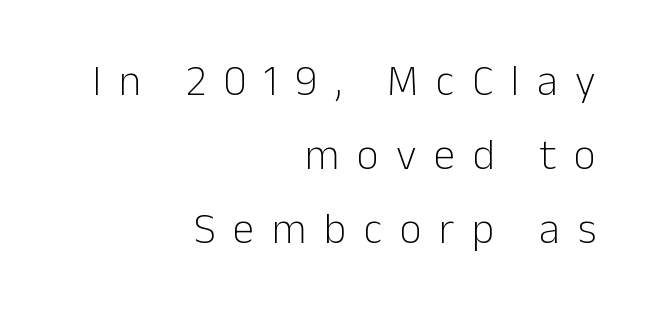
The image shows 43 px light sans-serif type, upright; set right-aligned, line spacing 1.72x, unusually wide letter spacing (+0.41 em), not underlined; low stroke contrast and a medium x-height.
